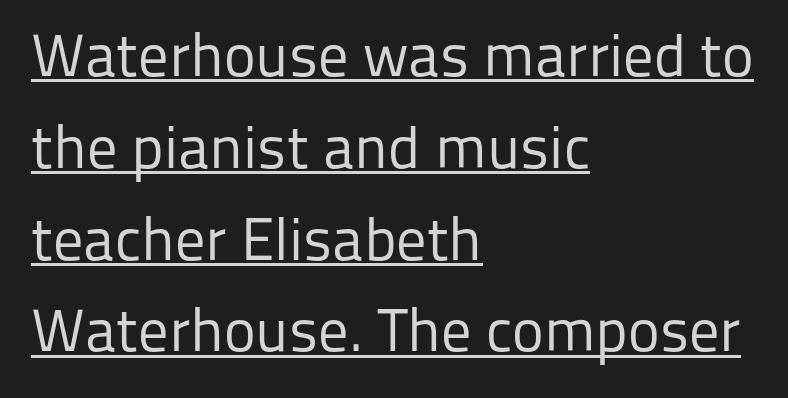
{"serif": "no", "italic": "no", "bold": "no", "weight": "regular", "width": "normal", "stroke_contrast": "low", "x_height": "medium", "monospaced": "no", "underline": "yes", "align": "left", "line_spacing": "normal", "line_spacing_ratio": 1.53, "letter_spacing": "normal", "letter_spacing_em": 0.0, "glyph_px": 60}
